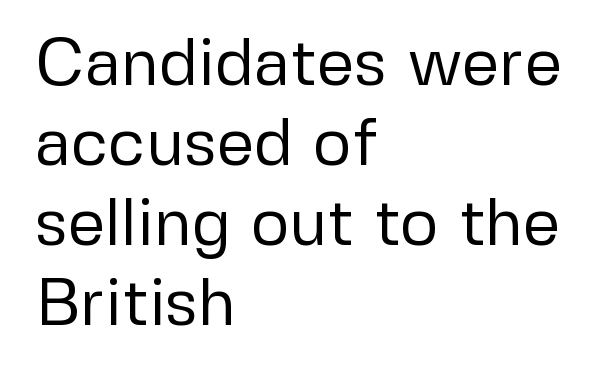
{"serif": "no", "italic": "no", "bold": "no", "weight": "regular", "width": "normal", "stroke_contrast": "low", "x_height": "medium", "monospaced": "no", "underline": "no", "align": "left", "line_spacing_ratio": 1.21, "letter_spacing": "normal", "letter_spacing_em": 0.0, "glyph_px": 66}
